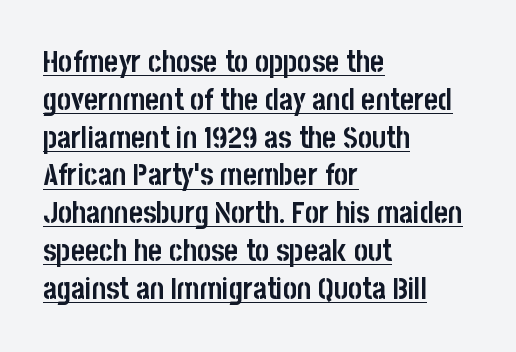
Q: Is the text bold? A: Yes.
Q: Is the text italic (slanted)? A: No, it is upright.
Q: Is the typeface a serif or a sans-serif typeface? A: Sans-serif.
Q: Is the text underlined? A: Yes.
Q: How is the paragraph aligned? A: Left-aligned.
Q: Is the spacing between letters normal or unusually wide? A: Normal.
Q: Is the spacing between lines tight, normal or loose? A: Normal.
Q: Width (condensed, normal, or wide)? A: Condensed.
Q: Stroke contrast? A: Low.
Q: x-height? A: Large.
Q: Monospaced? A: No.
